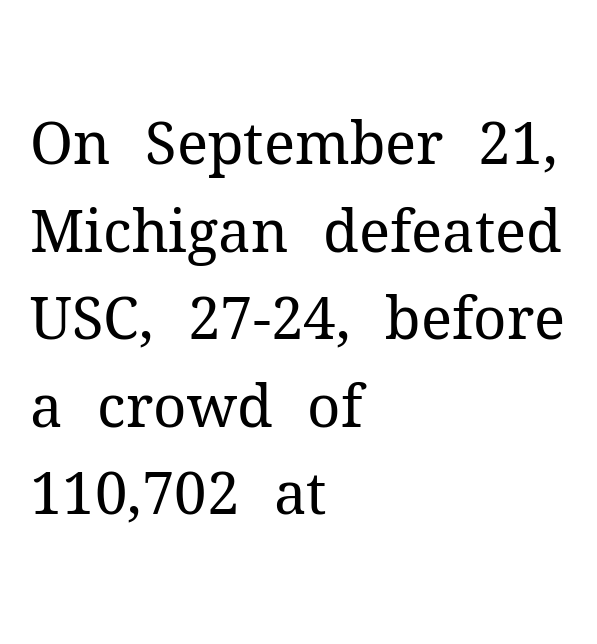
The image shows 58 px regular-weight serif type, upright; set left-aligned, normal line spacing (1.51x), normal letter spacing, not underlined; medium stroke contrast and a medium x-height.
